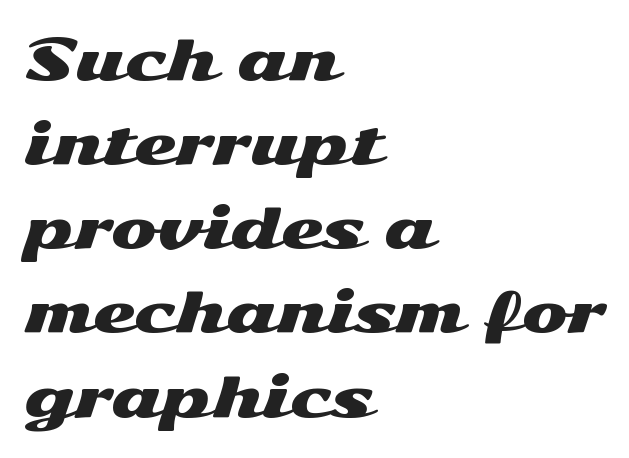
{"serif": "no", "width": "wide", "stroke_contrast": "medium", "x_height": "medium", "monospaced": "no", "underline": "no", "align": "left", "line_spacing": "normal", "line_spacing_ratio": 1.53, "letter_spacing": "normal", "letter_spacing_em": 0.0, "glyph_px": 55}
